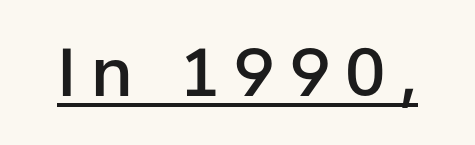
The type family on display is of the sans-serif kind. The string is rendered with underlining switched on. Compared with typical body copy, the letter spacing here is much looser. The characters look somewhat weighty, a semibold short of true bold. You could not count columns in this text — the font is proportionally spaced. It's the straight-up-and-down kind of type.
